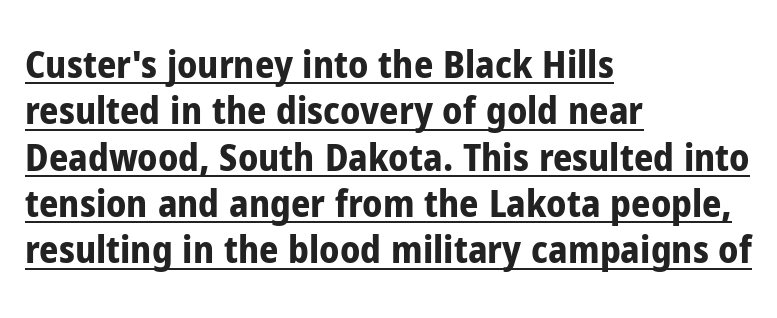
Q: Is the text bold? A: Yes.
Q: Is the text italic (slanted)? A: No, it is upright.
Q: Is the typeface a serif or a sans-serif typeface? A: Sans-serif.
Q: Is the text underlined? A: Yes.
Q: How is the paragraph aligned? A: Left-aligned.
Q: Is the spacing between letters normal or unusually wide? A: Normal.
Q: Width (condensed, normal, or wide)? A: Condensed.
Q: Stroke contrast? A: Low.
Q: x-height? A: Medium.
Q: Monospaced? A: No.
